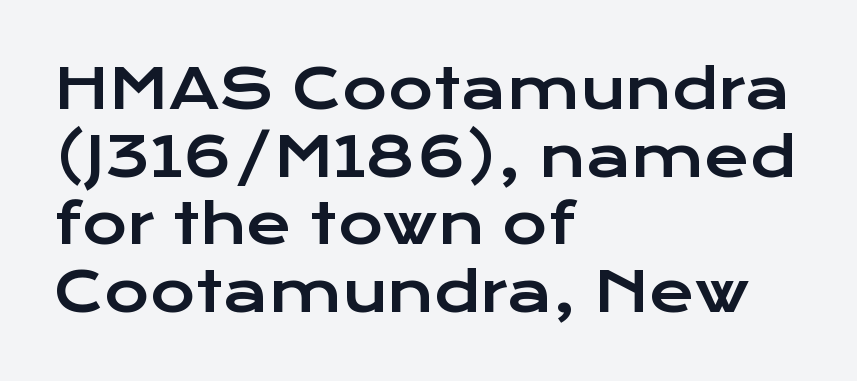
The image shows 55 px wide sans-serif type, upright; set left-aligned, line spacing 1.23x, normal letter spacing, not underlined; low stroke contrast and a medium x-height.
